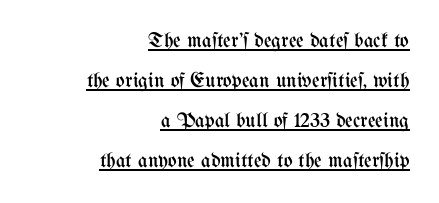
The image shows 21 px text type, upright; set right-aligned, loose line spacing (1.9x), normal letter spacing, underlined.
